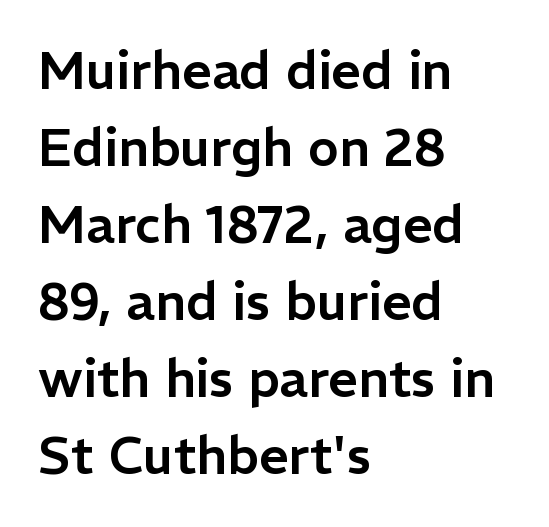
Q: Is the text italic (slanted)? A: No, it is upright.
Q: Is the typeface a serif or a sans-serif typeface? A: Sans-serif.
Q: Is the text underlined? A: No.
Q: How is the paragraph aligned? A: Left-aligned.
Q: Is the spacing between letters normal or unusually wide? A: Normal.
Q: Is the spacing between lines tight, normal or loose? A: Normal.
Q: Width (condensed, normal, or wide)? A: Normal.
Q: Stroke contrast? A: Low.
Q: x-height? A: Medium.
Q: Monospaced? A: No.
